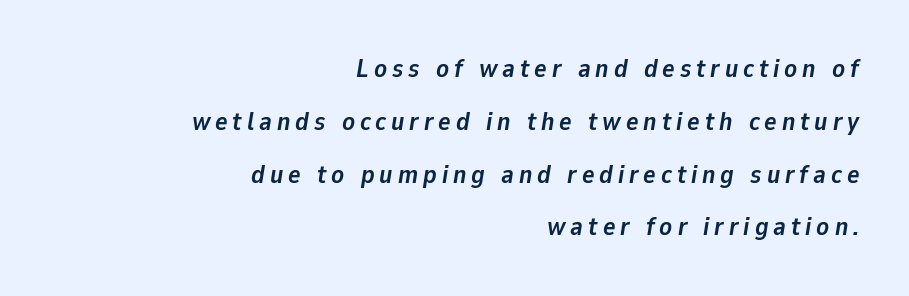
Q: Is the text bold? A: Yes.
Q: Is the text italic (slanted)? A: Yes, it leans right by about 9 degrees.
Q: Is the text underlined? A: No.
Q: How is the paragraph aligned? A: Right-aligned.
Q: Is the spacing between lines tight, normal or loose? A: Loose.
